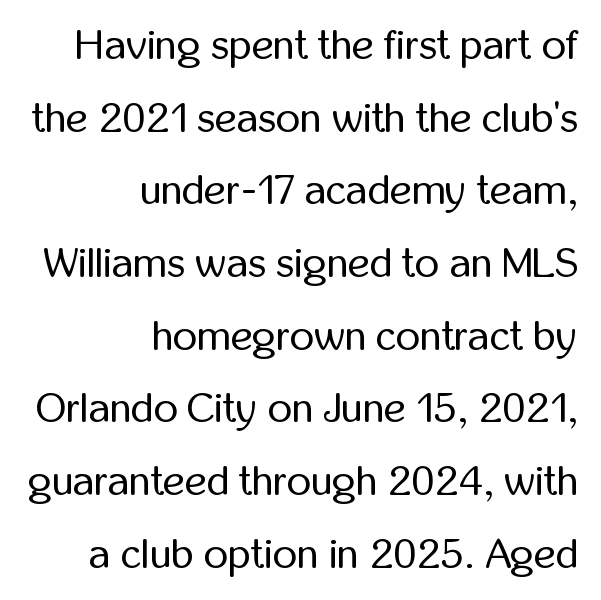
Think of a printed novel: that variable character pitch is what you see here. The lettering stays uniformly vertical, giving the passage a roman look. This sample is right-justified, so line beginnings fall wherever the words allow. The space beneath each line is pristine and unruled.
